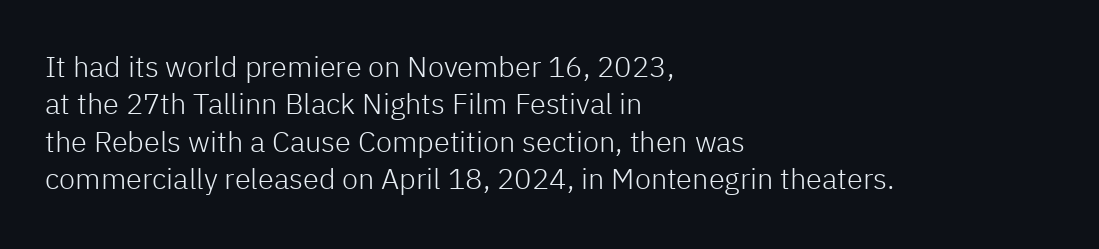
Q: Is the text bold? A: No.
Q: Is the text italic (slanted)? A: No, it is upright.
Q: Is the typeface a serif or a sans-serif typeface? A: Sans-serif.
Q: Is the text underlined? A: No.
Q: How is the paragraph aligned? A: Left-aligned.
Q: Is the spacing between letters normal or unusually wide? A: Normal.
Q: Is the spacing between lines tight, normal or loose? A: Normal.
Q: Width (condensed, normal, or wide)? A: Normal.
Q: Stroke contrast? A: Low.
Q: x-height? A: Medium.
Q: Monospaced? A: No.
